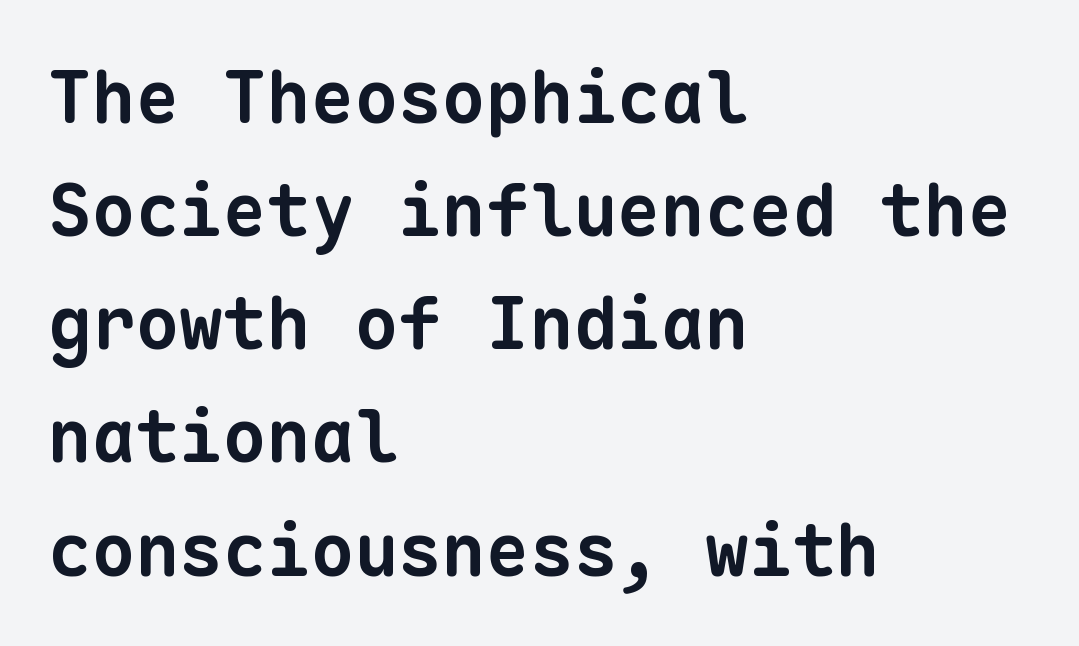
The image shows 73 px bold sans-serif type, monospaced; set left-aligned, normal line spacing (1.55x), normal letter spacing, not underlined; low stroke contrast and a medium x-height.
